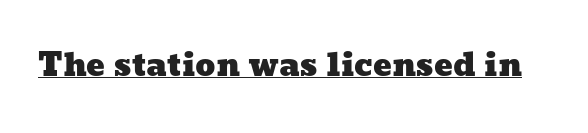
{"width": "wide", "stroke_contrast": "low", "x_height": "medium", "monospaced": "no", "underline": "yes", "letter_spacing": "normal", "letter_spacing_em": 0.0, "glyph_px": 31}
